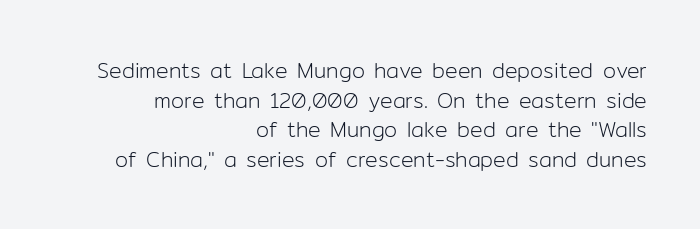
{"italic": "no", "bold": "no", "underline": "no", "align": "right", "line_spacing": "normal", "line_spacing_ratio": 1.41, "letter_spacing": "normal", "letter_spacing_em": 0.0, "glyph_px": 21}
